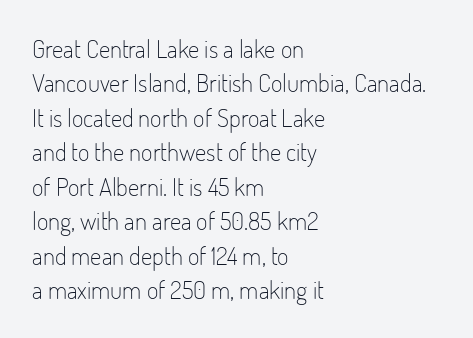
Spacing between characters is what you'd get straight out of the box. The passage shown is not underscored anywhere. The lines in this sample share a left origin and differ only in where they stop. The lines sit at an ordinary, default distance from one another. Is the type heavy? It reads as light-to-regular instead.
